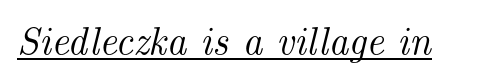
{"serif": "yes", "italic": "yes", "lean": "right", "slant_degrees": 14, "width": "normal", "stroke_contrast": "medium", "x_height": "small", "monospaced": "no", "underline": "yes", "letter_spacing": "normal", "letter_spacing_em": 0.0, "glyph_px": 39}
